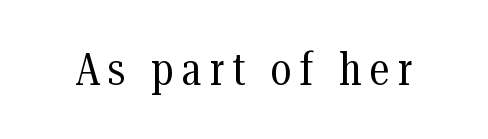
Q: Is the text bold? A: No.
Q: Is the text italic (slanted)? A: No, it is upright.
Q: Is the typeface a serif or a sans-serif typeface? A: Serif.
Q: Is the text underlined? A: No.
Q: Width (condensed, normal, or wide)? A: Condensed.
Q: Stroke contrast? A: Medium.
Q: x-height? A: Medium.
Q: Monospaced? A: No.
